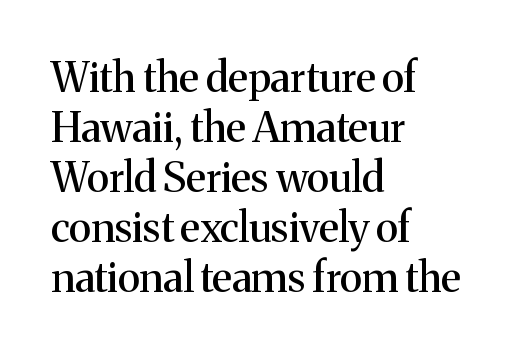
Q: Is the text italic (slanted)? A: No, it is upright.
Q: Is the typeface a serif or a sans-serif typeface? A: Serif.
Q: Is the text underlined? A: No.
Q: How is the paragraph aligned? A: Left-aligned.
Q: Is the spacing between letters normal or unusually wide? A: Normal.
Q: Width (condensed, normal, or wide)? A: Normal.
Q: Stroke contrast? A: Medium.
Q: x-height? A: Medium.
Q: Monospaced? A: No.
